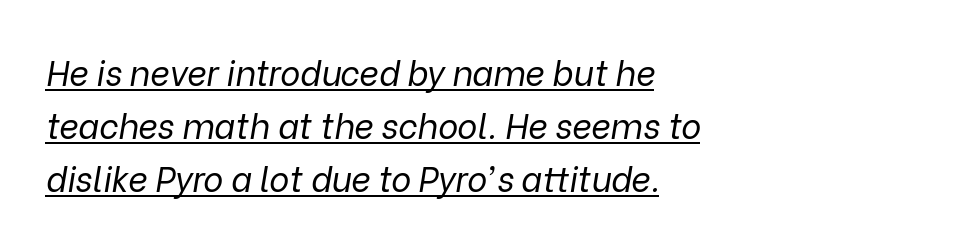
Q: Is the text bold? A: No.
Q: Is the text italic (slanted)? A: Yes, it leans right by about 9 degrees.
Q: Is the text underlined? A: Yes.
Q: How is the paragraph aligned? A: Left-aligned.
Q: Is the spacing between letters normal or unusually wide? A: Normal.
Q: Is the spacing between lines tight, normal or loose? A: Normal.
Q: Width (condensed, normal, or wide)? A: Normal.
Q: Stroke contrast? A: Low.
Q: x-height? A: Medium.
Q: Monospaced? A: No.
